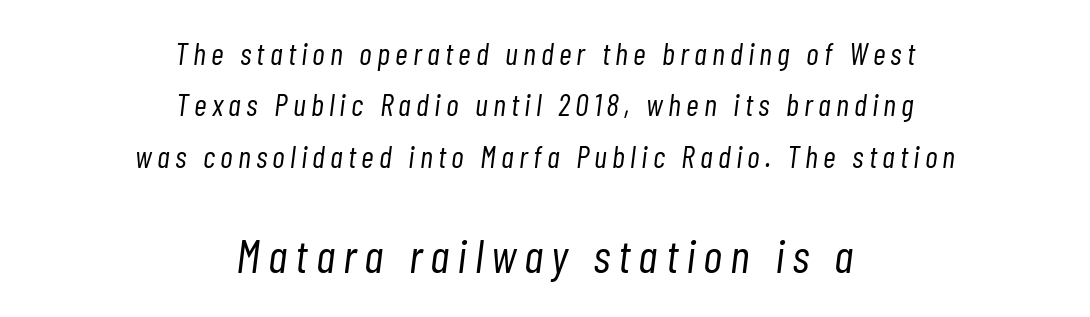
Q: Is the text bold? A: No.
Q: Is the text italic (slanted)? A: Yes, it leans right by about 7 degrees.
Q: Is the text underlined? A: No.
Q: How is the paragraph aligned? A: Centered.
Q: Is the spacing between lines tight, normal or loose? A: Normal.
Q: Which block of text is set in a larger size, the first (top) or the second (bottom)? A: The second (bottom) one.
Q: Width (condensed, normal, or wide)? A: Condensed.
Q: Stroke contrast? A: Low.
Q: x-height? A: Medium.
Q: Monospaced? A: No.
